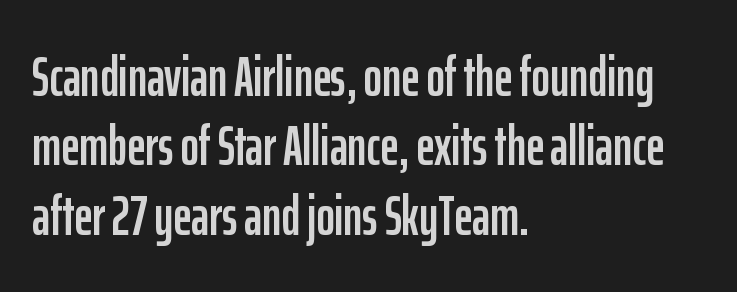
Rendered with straight, roman letterforms. Only glyphs here, with clear space below each row. Every row of glyphs begins at an identical x-position on the left. Characters follow at the spacing the type designer built in.
